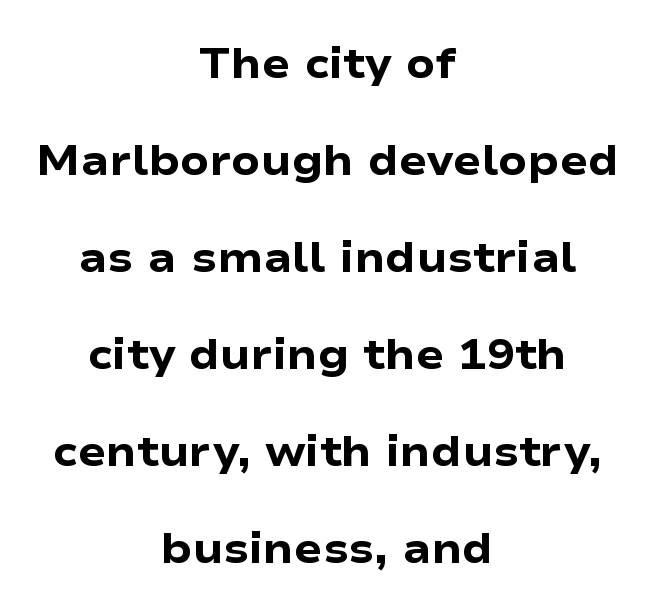
Q: Is the text bold? A: Yes.
Q: Is the text italic (slanted)? A: No, it is upright.
Q: Is the typeface a serif or a sans-serif typeface? A: Sans-serif.
Q: Is the text underlined? A: No.
Q: How is the paragraph aligned? A: Centered.
Q: Is the spacing between letters normal or unusually wide? A: Normal.
Q: Is the spacing between lines tight, normal or loose? A: Loose.
Q: Width (condensed, normal, or wide)? A: Wide.
Q: Stroke contrast? A: Low.
Q: x-height? A: Medium.
Q: Monospaced? A: No.
